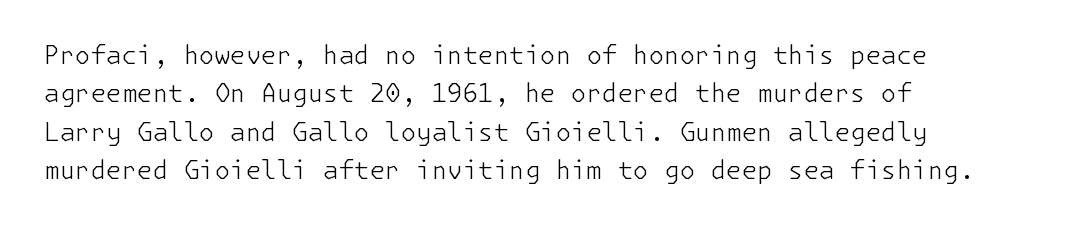
This sample uses an upright cut, with every glyph sitting square on the baseline. The string is rendered with underlining switched off. Tracking value appears to be zero — textbook default spacing. The lines in this sample share a left origin and differ only in where they stop. Vertical spacing — default.
